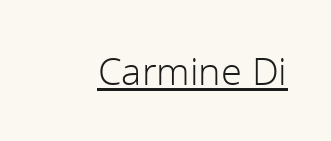
The image shows 38 px light sans-serif type, upright; set normal letter spacing, underlined; a medium x-height.
